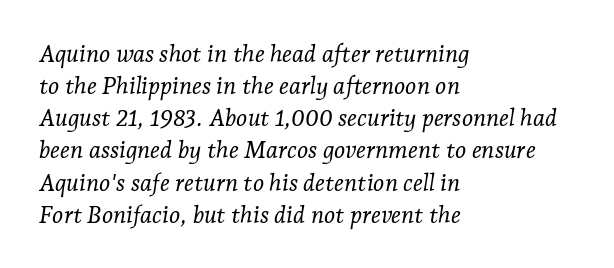
{"italic": "yes", "lean": "right", "slant_degrees": 7, "bold": "no", "underline": "no", "align": "left", "line_spacing": "normal", "line_spacing_ratio": 1.34, "letter_spacing": "normal", "letter_spacing_em": 0.0, "glyph_px": 24}
